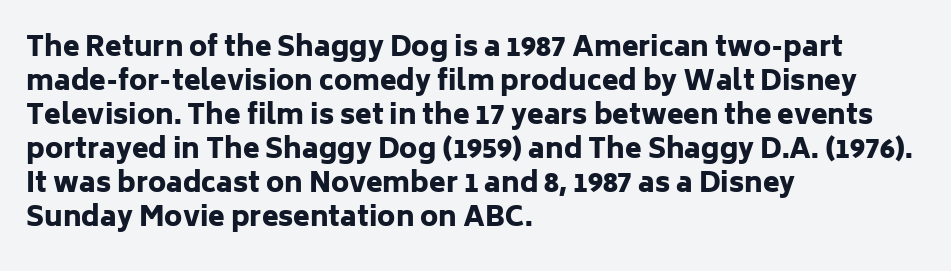
{"italic": "no", "bold": "yes", "underline": "no", "align": "left", "line_spacing": "normal", "line_spacing_ratio": 1.26, "letter_spacing": "normal", "letter_spacing_em": 0.0, "glyph_px": 27}
